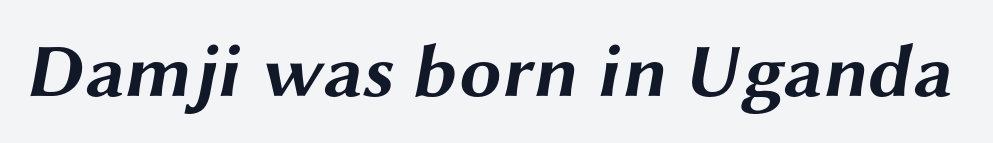
Q: Is the text bold? A: Yes.
Q: Is the typeface a serif or a sans-serif typeface? A: Sans-serif.
Q: Is the text underlined? A: No.
Q: Is the spacing between letters normal or unusually wide? A: Normal.
Q: Width (condensed, normal, or wide)? A: Wide.
Q: Stroke contrast? A: Medium.
Q: x-height? A: Medium.
Q: Monospaced? A: No.
